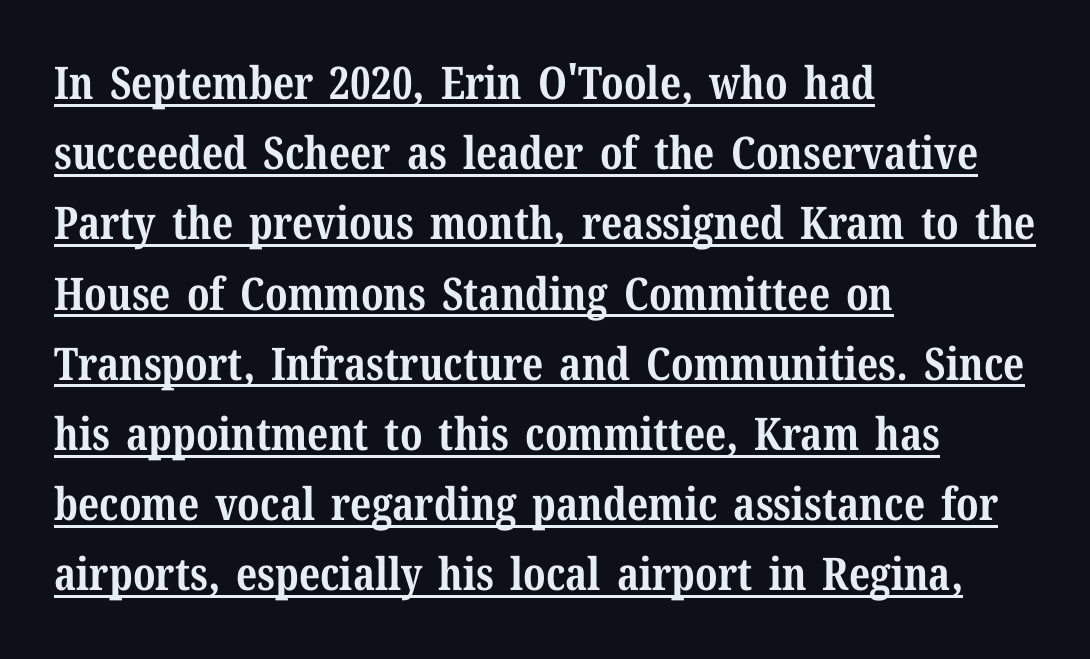
The face used here appears with an underline applied. Regarding leading, the lines here are spaced in the standard way. This is heavy type, rendered in bold. Is this a sans? No — the strokes have serifs.
